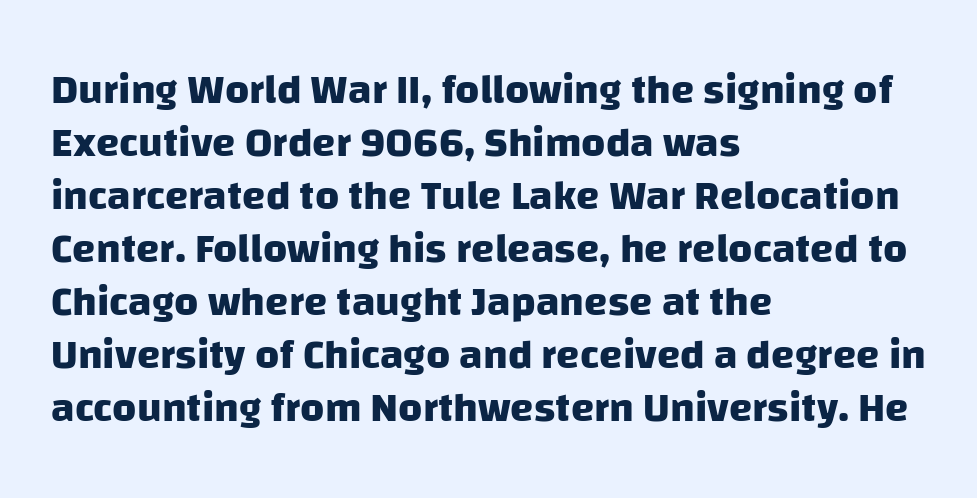
Q: Is the text bold? A: Yes.
Q: Is the typeface a serif or a sans-serif typeface? A: Sans-serif.
Q: Is the text underlined? A: No.
Q: How is the paragraph aligned? A: Left-aligned.
Q: Is the spacing between letters normal or unusually wide? A: Normal.
Q: Is the spacing between lines tight, normal or loose? A: Normal.
Q: Width (condensed, normal, or wide)? A: Normal.
Q: Stroke contrast? A: Low.
Q: x-height? A: Large.
Q: Monospaced? A: No.
